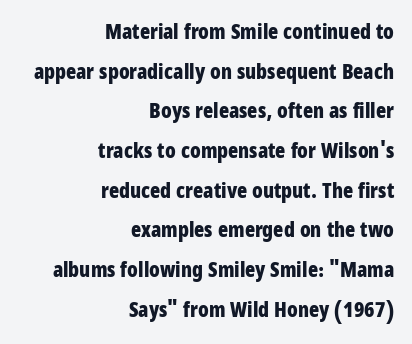
Every letter is thick-stroked: bold, no question. This sample uses plain, unmodified letter spacing. Unlike italic type, these characters show no tilt at all. The paragraph has a hard right edge and a soft left edge. Check under the words: just untouched page.
